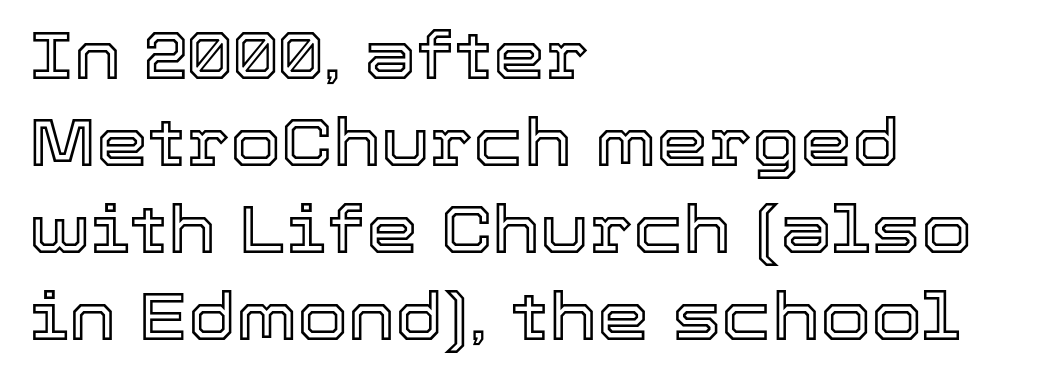
Q: Is the text italic (slanted)? A: No, it is upright.
Q: Is the text underlined? A: No.
Q: How is the paragraph aligned? A: Left-aligned.
Q: Is the spacing between letters normal or unusually wide? A: Normal.
Q: Is the spacing between lines tight, normal or loose? A: Normal.
Q: Width (condensed, normal, or wide)? A: Normal.
Q: x-height? A: Medium.
Q: Monospaced? A: No.
